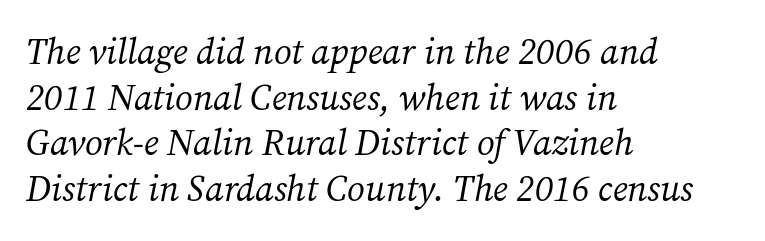
{"serif": "yes", "italic": "yes", "lean": "right", "slant_degrees": 12, "bold": "no", "weight": "regular", "width": "normal", "stroke_contrast": "medium", "x_height": "medium", "monospaced": "no", "underline": "no", "align": "left", "line_spacing": "normal", "line_spacing_ratio": 1.27, "letter_spacing": "normal", "letter_spacing_em": 0.0, "glyph_px": 36}
